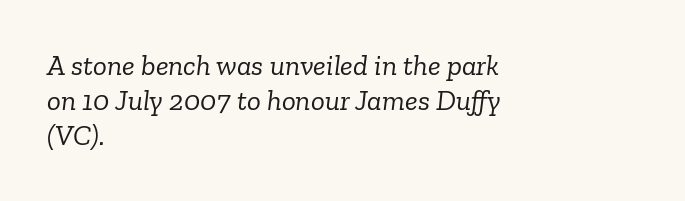
The rendering uses natural spacing where letterforms have individual widths. The typeface chosen for these lines features serifs. The baseline area is clear. Honestly, the letter spacing is just normal — you wouldn't notice it. The strokes carry an ordinary text weight at most. Caption: multi-line text, flush left, ragged right.
